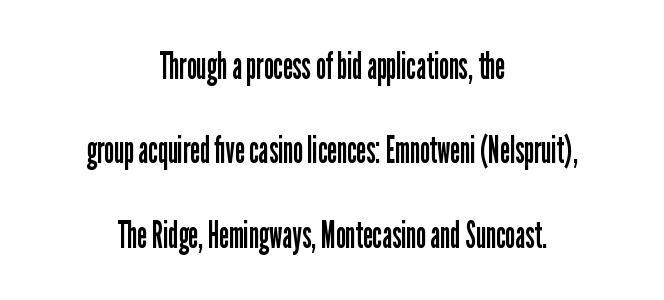
Q: Is the text bold? A: No.
Q: Is the text italic (slanted)? A: No, it is upright.
Q: Is the typeface a serif or a sans-serif typeface? A: Sans-serif.
Q: Is the text underlined? A: No.
Q: How is the paragraph aligned? A: Centered.
Q: Is the spacing between letters normal or unusually wide? A: Normal.
Q: Is the spacing between lines tight, normal or loose? A: Loose.
Q: Width (condensed, normal, or wide)? A: Condensed.
Q: Stroke contrast? A: Low.
Q: x-height? A: Medium.
Q: Monospaced? A: No.
